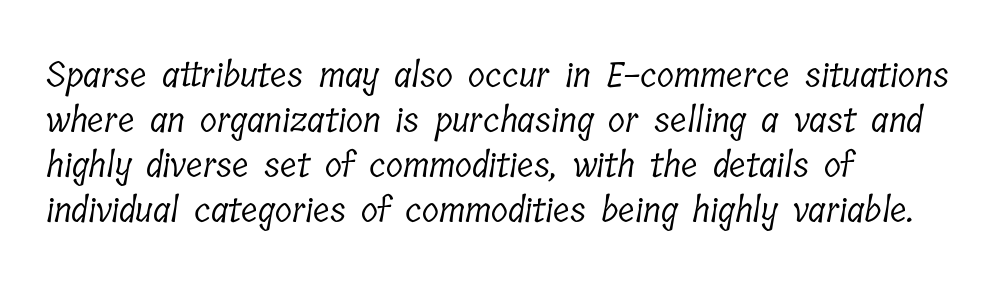
{"serif": "yes", "bold": "no", "weight": "light", "width": "condensed", "stroke_contrast": "low", "x_height": "medium", "monospaced": "no", "underline": "no", "align": "left", "line_spacing": "normal", "line_spacing_ratio": 1.29, "letter_spacing": "normal", "letter_spacing_em": 0.0, "glyph_px": 35}
